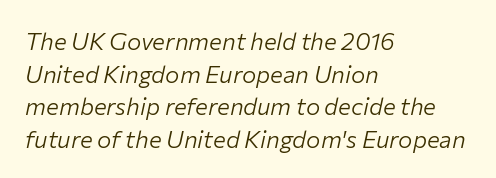
{"italic": "yes", "lean": "right", "slant_degrees": 12, "bold": "no", "underline": "no", "align": "left", "line_spacing": "normal", "line_spacing_ratio": 1.36, "letter_spacing": "normal", "letter_spacing_em": 0.0, "glyph_px": 24}
